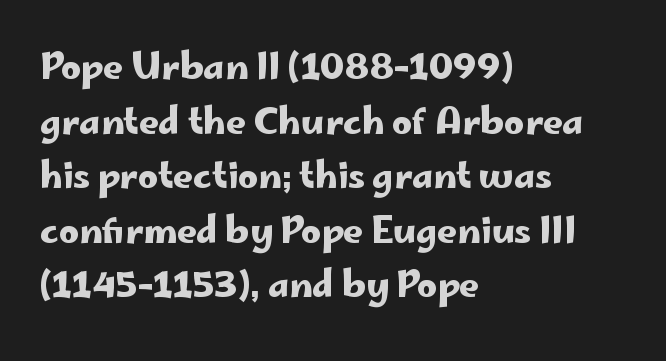
Q: Is the text italic (slanted)? A: No, it is upright.
Q: Is the typeface a serif or a sans-serif typeface? A: Sans-serif.
Q: Is the text underlined? A: No.
Q: How is the paragraph aligned? A: Left-aligned.
Q: Is the spacing between letters normal or unusually wide? A: Normal.
Q: Is the spacing between lines tight, normal or loose? A: Normal.
Q: Width (condensed, normal, or wide)? A: Wide.
Q: Stroke contrast? A: Low.
Q: x-height? A: Small.
Q: Monospaced? A: No.
